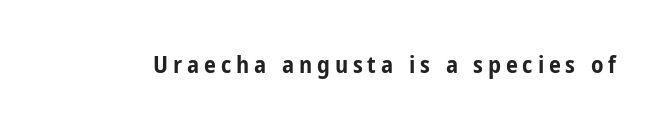
{"italic": "no", "bold": "yes", "underline": "no", "letter_spacing": "wide", "letter_spacing_em": 0.2, "glyph_px": 24}
